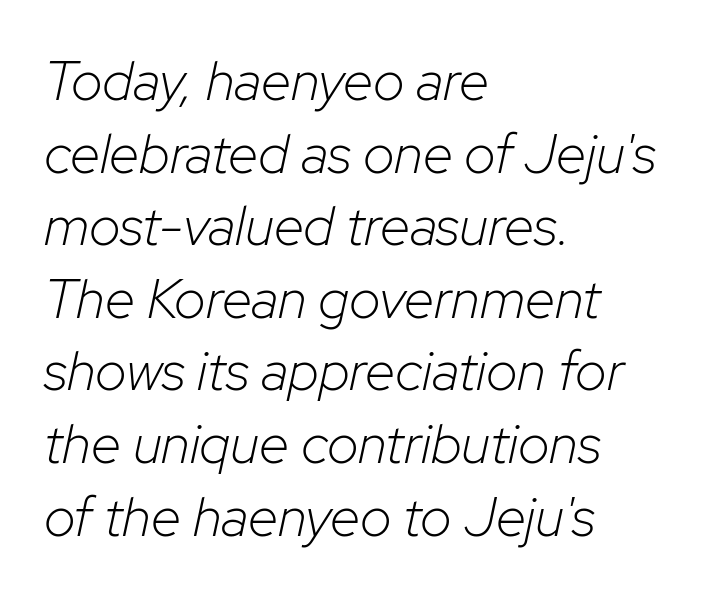
{"italic": "yes", "lean": "right", "slant_degrees": 12, "bold": "no", "weight": "light", "width": "normal", "stroke_contrast": "low", "x_height": "medium", "monospaced": "no", "underline": "no", "align": "left", "line_spacing": "normal", "line_spacing_ratio": 1.32, "letter_spacing": "normal", "letter_spacing_em": 0.0, "glyph_px": 55}
